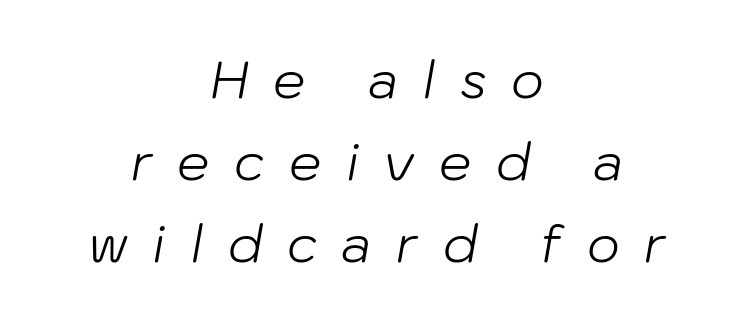
The face used here is proportionally spaced, like ordinary book or web type. Notice how the stems are inclined rather than vertical — that's the hallmark of italics. Where is the straight margin? There isn't one; the lines are centered. The typeface has the unassuming heft of standard copy or less.
